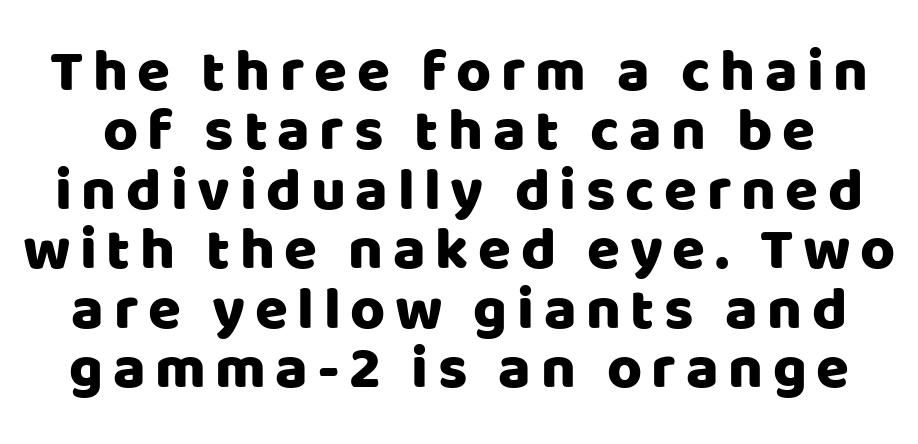
Q: Is the text italic (slanted)? A: No, it is upright.
Q: Is the typeface a serif or a sans-serif typeface? A: Sans-serif.
Q: Is the text underlined? A: No.
Q: Is the spacing between lines tight, normal or loose? A: Tight.
Q: Width (condensed, normal, or wide)? A: Normal.
Q: Stroke contrast? A: Low.
Q: x-height? A: Large.
Q: Monospaced? A: No.
